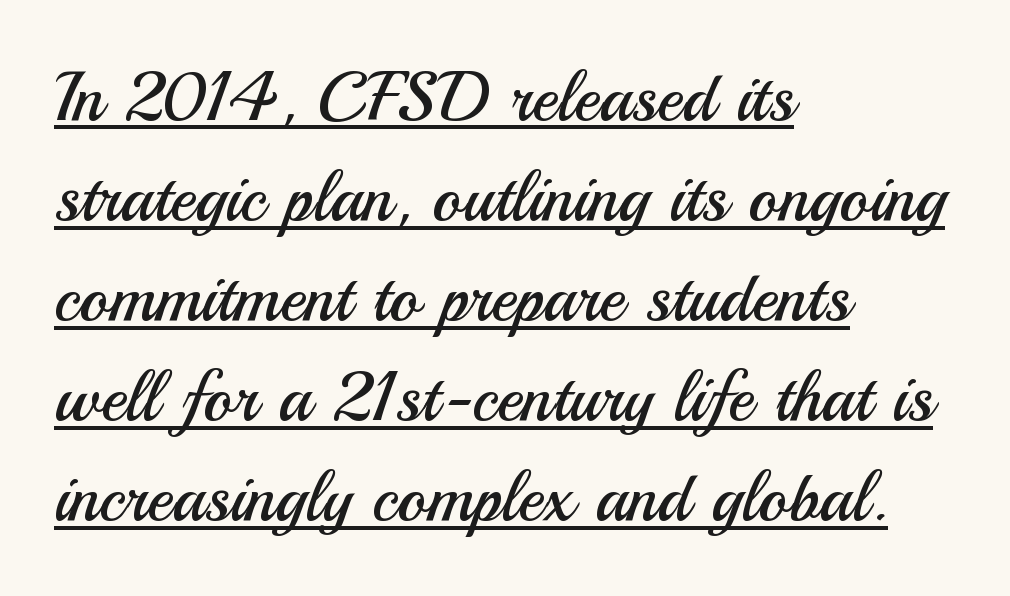
{"serif": "no", "bold": "no", "weight": "regular", "width": "normal", "stroke_contrast": "medium", "x_height": "small", "monospaced": "no", "underline": "yes", "align": "left", "line_spacing": "normal", "line_spacing_ratio": 1.45, "letter_spacing": "normal", "letter_spacing_em": 0.0, "glyph_px": 69}
